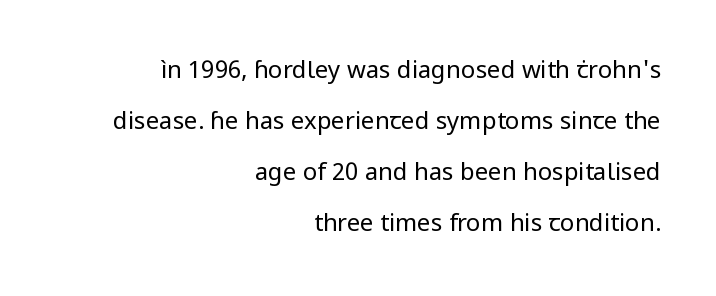
Q: Is the text bold? A: No.
Q: Is the text italic (slanted)? A: No, it is upright.
Q: Is the text underlined? A: No.
Q: How is the paragraph aligned? A: Right-aligned.
Q: Is the spacing between letters normal or unusually wide? A: Normal.
Q: Is the spacing between lines tight, normal or loose? A: Loose.
